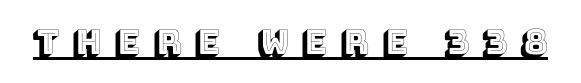
{"italic": "no", "width": "normal", "x_height": "large", "monospaced": "no", "underline": "yes", "letter_spacing": "wide", "letter_spacing_em": 0.38, "glyph_px": 34}
